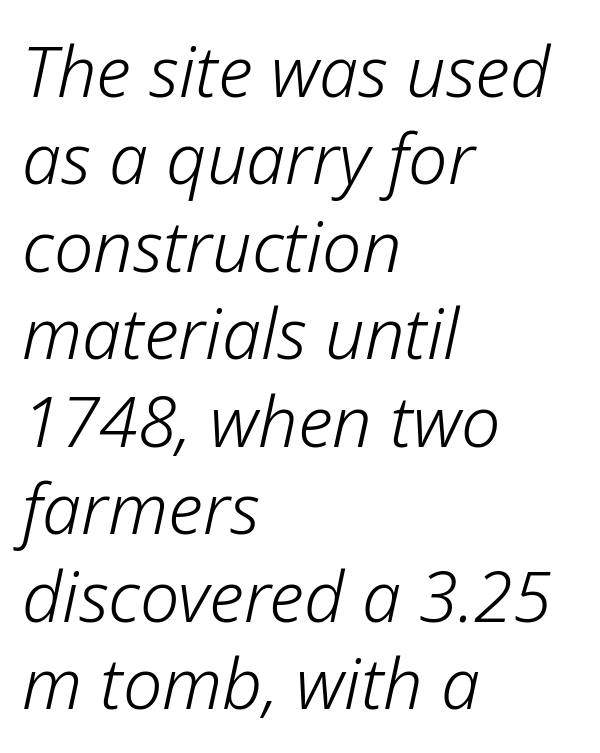
The image shows 70 px light type, italic (leaning right); set left-aligned, normal line spacing (1.25x), normal letter spacing, not underlined; low stroke contrast and a medium x-height.
